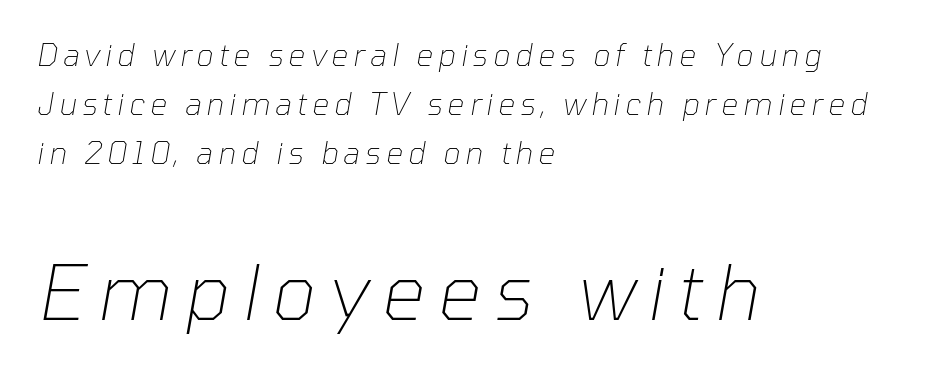
Q: Is the text bold? A: No.
Q: Is the text italic (slanted)? A: Yes, it leans right by about 10 degrees.
Q: Is the text underlined? A: No.
Q: How is the paragraph aligned? A: Left-aligned.
Q: Is the spacing between lines tight, normal or loose? A: Normal.
Q: Which block of text is set in a larger size, the first (top) or the second (bottom)? A: The second (bottom) one.
Q: Width (condensed, normal, or wide)? A: Normal.
Q: Stroke contrast? A: Low.
Q: x-height? A: Medium.
Q: Monospaced? A: No.
